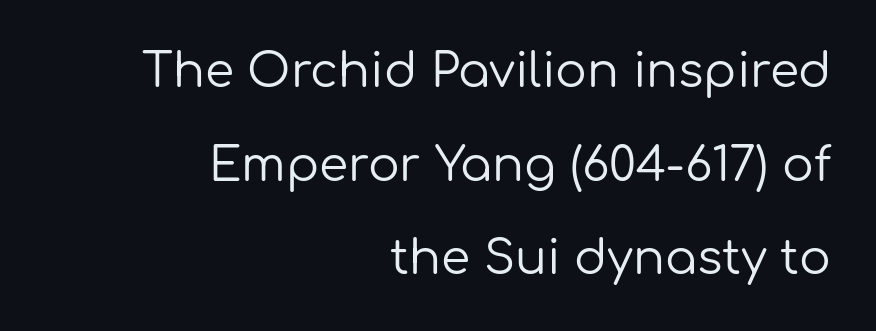
The image shows 47 px regular-weight sans-serif type, upright; set right-aligned, loose line spacing (1.99x), normal letter spacing, not underlined; low stroke contrast and a medium x-height.
